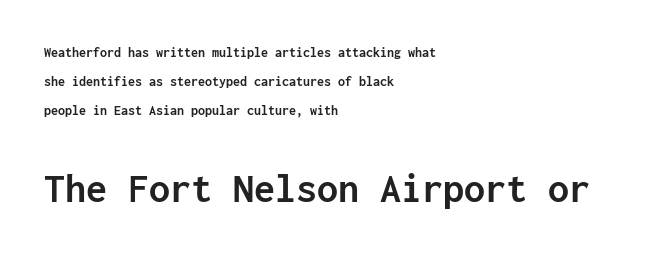
{"serif": "no", "italic": "no", "bold": "yes", "weight": "semibold", "width": "normal", "stroke_contrast": "low", "x_height": "medium", "monospaced": "yes", "underline": "no", "align": "left", "line_spacing": "loose", "line_spacing_ratio": 2.07, "letter_spacing": "normal", "letter_spacing_em": 0.0, "larger_block": "second", "size_ratio": 3.0, "glyph_px": 42}
